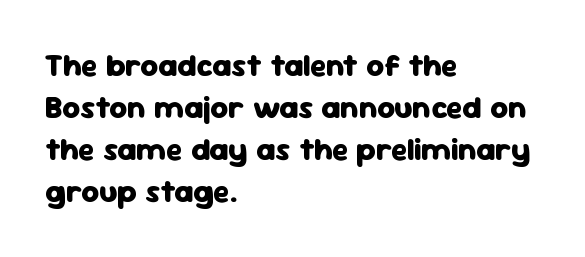
Q: Is the text bold? A: Yes.
Q: Is the text italic (slanted)? A: No, it is upright.
Q: Is the typeface a serif or a sans-serif typeface? A: Sans-serif.
Q: Is the text underlined? A: No.
Q: How is the paragraph aligned? A: Left-aligned.
Q: Is the spacing between letters normal or unusually wide? A: Normal.
Q: Is the spacing between lines tight, normal or loose? A: Normal.
Q: Width (condensed, normal, or wide)? A: Normal.
Q: Stroke contrast? A: Low.
Q: x-height? A: Medium.
Q: Monospaced? A: No.
